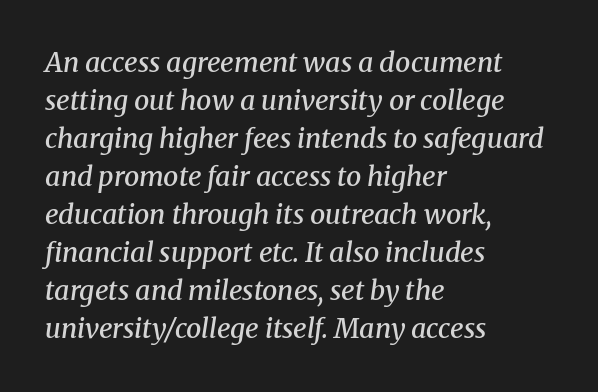
The image shows 27 px text type, italic (leaning right); set left-aligned, normal line spacing (1.41x), normal letter spacing, not underlined.
